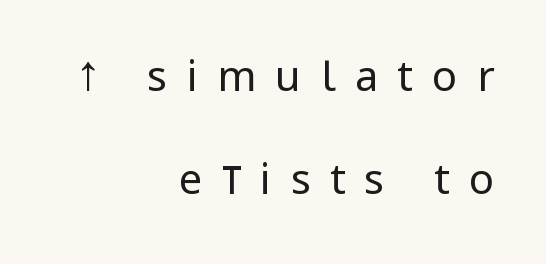
The image shows 42 px regular-weight, condensed sans-serif type, upright; set right-aligned, loose line spacing (2.45x), unusually wide letter spacing (+0.46 em), not underlined; low stroke contrast.
